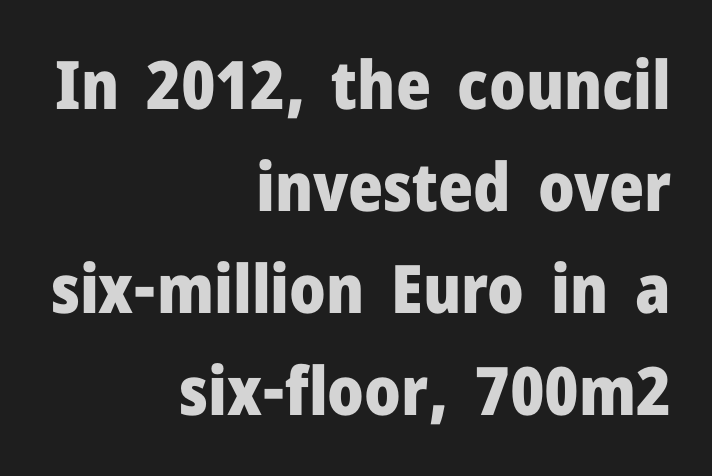
The image shows 67 px heavy sans-serif type, upright; set right-aligned, normal line spacing (1.52x), normal letter spacing, not underlined; low stroke contrast and a medium x-height.
